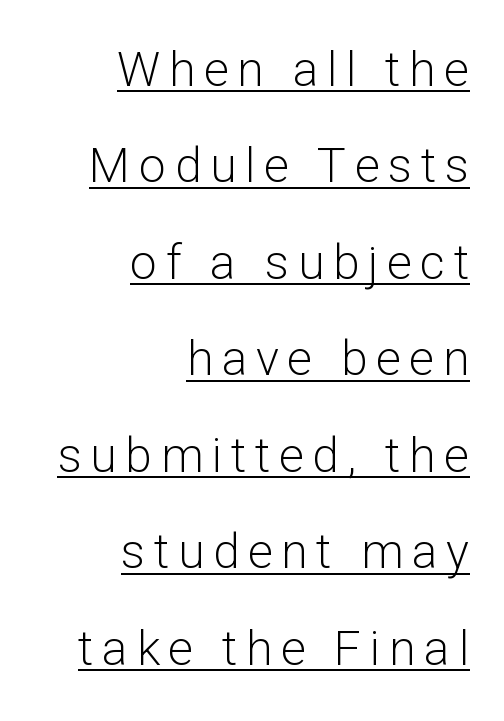
Q: Is the text bold? A: No.
Q: Is the text italic (slanted)? A: No, it is upright.
Q: Is the typeface a serif or a sans-serif typeface? A: Sans-serif.
Q: Is the text underlined? A: Yes.
Q: How is the paragraph aligned? A: Right-aligned.
Q: Is the spacing between lines tight, normal or loose? A: Loose.
Q: Width (condensed, normal, or wide)? A: Normal.
Q: Stroke contrast? A: Low.
Q: x-height? A: Medium.
Q: Monospaced? A: No.
